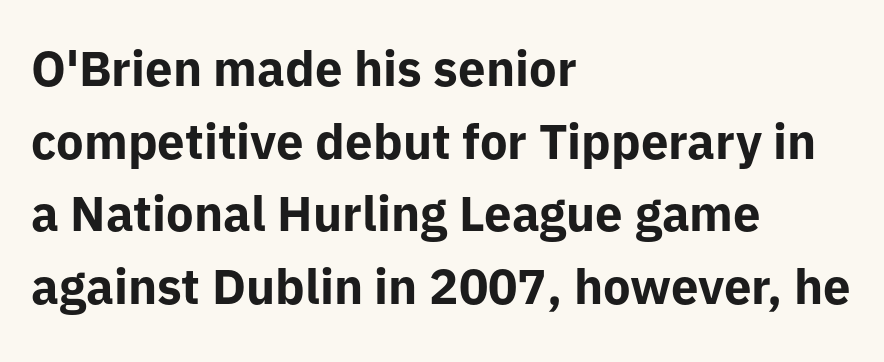
Q: Is the text bold? A: Yes.
Q: Is the text italic (slanted)? A: No, it is upright.
Q: Is the typeface a serif or a sans-serif typeface? A: Sans-serif.
Q: Is the text underlined? A: No.
Q: How is the paragraph aligned? A: Left-aligned.
Q: Is the spacing between letters normal or unusually wide? A: Normal.
Q: Is the spacing between lines tight, normal or loose? A: Normal.
Q: Width (condensed, normal, or wide)? A: Normal.
Q: Stroke contrast? A: Low.
Q: x-height? A: Medium.
Q: Monospaced? A: No.
